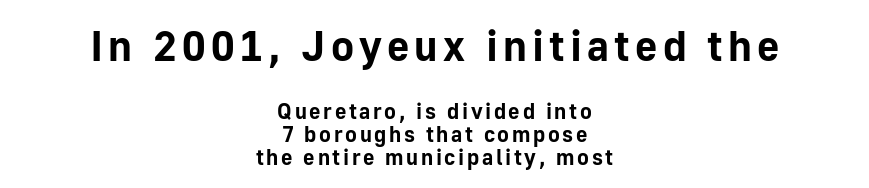
Q: Is the text bold? A: Yes.
Q: Is the text italic (slanted)? A: No, it is upright.
Q: Is the typeface a serif or a sans-serif typeface? A: Sans-serif.
Q: Is the text underlined? A: No.
Q: How is the paragraph aligned? A: Centered.
Q: Is the spacing between lines tight, normal or loose? A: Tight.
Q: Which block of text is set in a larger size, the first (top) or the second (bottom)? A: The first (top) one.
Q: Width (condensed, normal, or wide)? A: Normal.
Q: Stroke contrast? A: Low.
Q: x-height? A: Medium.
Q: Monospaced? A: No.
